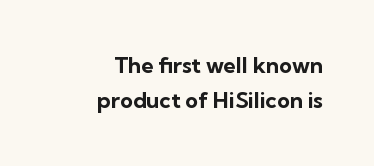
Whoever set this chose a conventional vertical rhythm. If you drew a line through each stem, it would be perfectly vertical. These lines are set flush right with a ragged left edge. Does extra space separate the letters? No, they use regular spacing.
